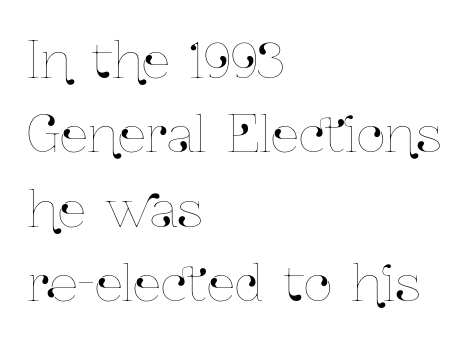
Q: Is the text italic (slanted)? A: No, it is upright.
Q: Is the text underlined? A: No.
Q: How is the paragraph aligned? A: Left-aligned.
Q: Is the spacing between letters normal or unusually wide? A: Normal.
Q: Is the spacing between lines tight, normal or loose? A: Normal.
Q: Width (condensed, normal, or wide)? A: Condensed.
Q: Stroke contrast? A: Low.
Q: x-height? A: Medium.
Q: Monospaced? A: No.
